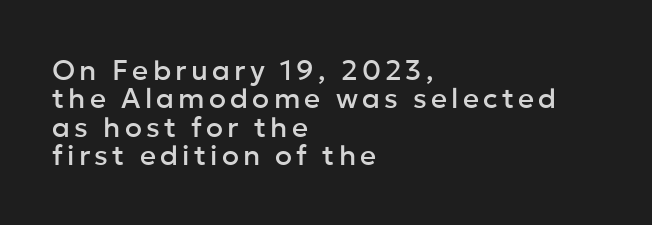
It's the straight-up-and-down kind of type. This sample uses a sans-serif face. Each letter keeps its own natural width here, so spacing adapts to shape. The passage shown stacks its lines with hardly any gap. Plain, unruled lines of type. Is the block centered? No — it sits flush against the left margin.
